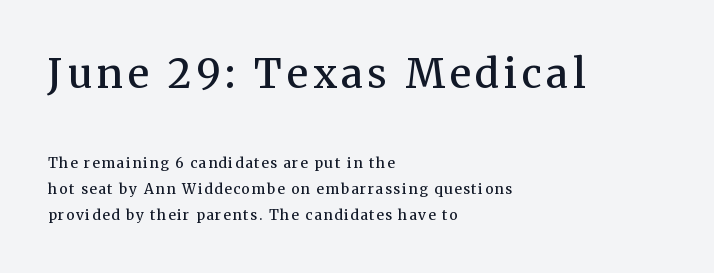
{"serif": "yes", "italic": "no", "bold": "semi", "weight": "semibold", "width": "normal", "stroke_contrast": "medium", "x_height": "medium", "monospaced": "no", "underline": "no", "align": "left", "line_spacing_ratio": 1.86, "larger_block": "first", "size_ratio": 2.86, "glyph_px": 40}
